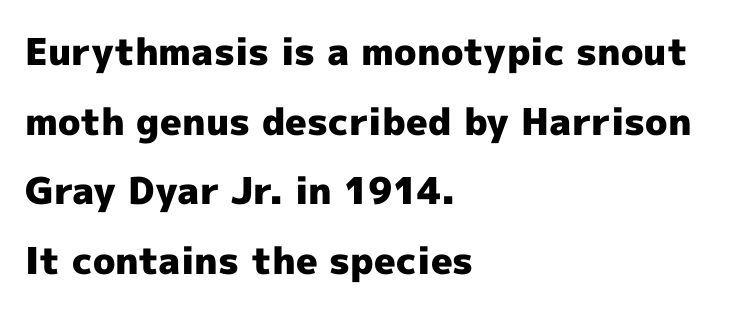
The image shows 37 px heavy sans-serif type, upright; set left-aligned, line spacing 1.88x, normal letter spacing, not underlined; a medium x-height.
